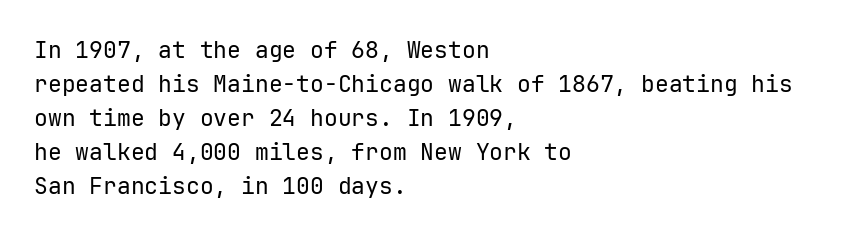
Q: Is the text bold? A: No.
Q: Is the text italic (slanted)? A: No, it is upright.
Q: Is the text underlined? A: No.
Q: How is the paragraph aligned? A: Left-aligned.
Q: Is the spacing between letters normal or unusually wide? A: Normal.
Q: Is the spacing between lines tight, normal or loose? A: Normal.
